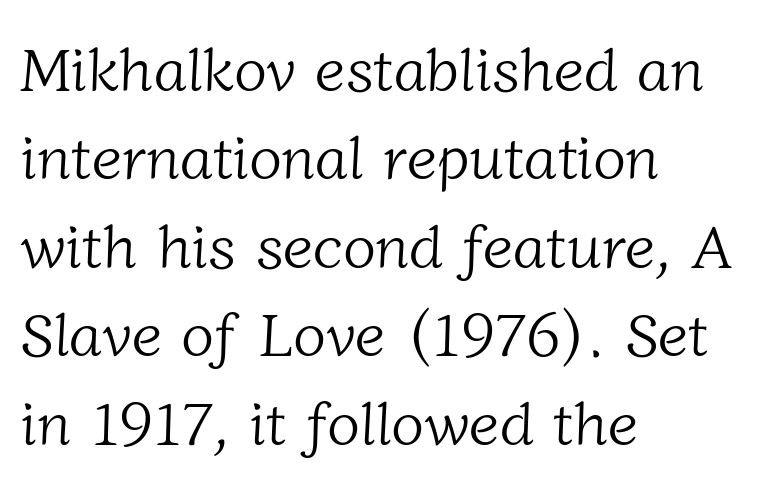
{"serif": "yes", "bold": "no", "weight": "light", "width": "normal", "stroke_contrast": "low", "x_height": "medium", "monospaced": "no", "underline": "no", "align": "left", "line_spacing": "normal", "line_spacing_ratio": 1.45, "letter_spacing": "normal", "letter_spacing_em": 0.0, "glyph_px": 61}
